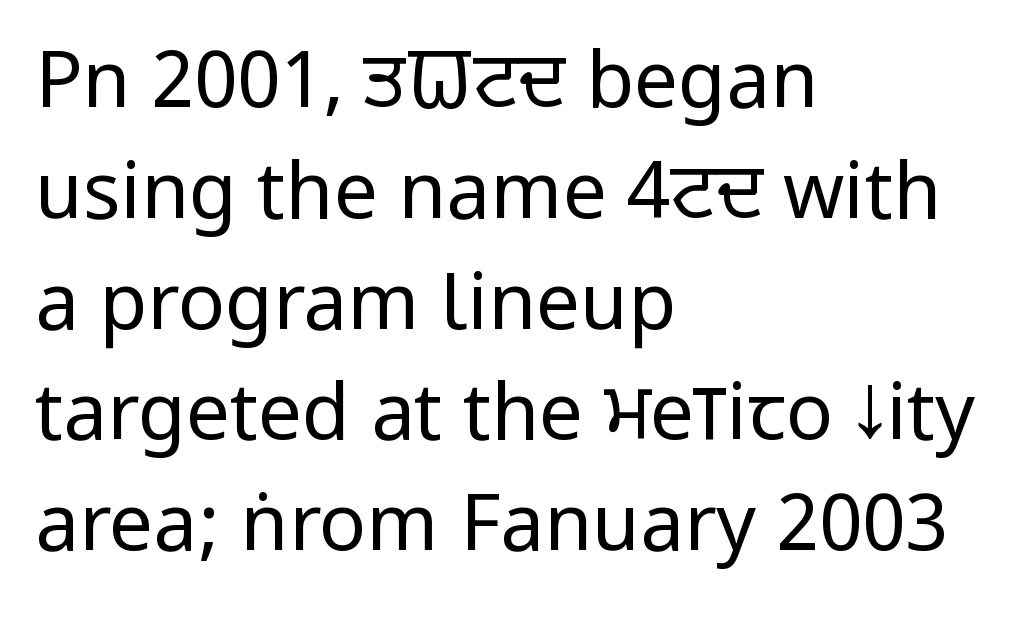
Q: Is the text bold? A: No.
Q: Is the text italic (slanted)? A: No, it is upright.
Q: Is the typeface a serif or a sans-serif typeface? A: Sans-serif.
Q: Is the text underlined? A: No.
Q: How is the paragraph aligned? A: Left-aligned.
Q: Is the spacing between letters normal or unusually wide? A: Normal.
Q: Is the spacing between lines tight, normal or loose? A: Normal.
Q: Width (condensed, normal, or wide)? A: Condensed.
Q: Stroke contrast? A: Low.
Q: x-height? A: Large.
Q: Monospaced? A: No.
